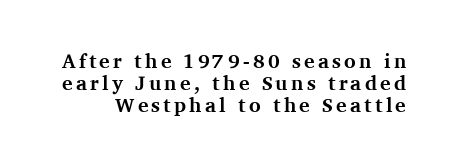
The image shows 20 px bold type, upright; set tight line spacing (1.09x), not underlined.
